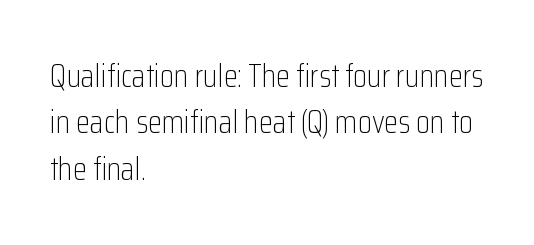
The image shows 32 px light, condensed sans-serif type, upright; set left-aligned, normal line spacing (1.45x), normal letter spacing, not underlined; low stroke contrast and a medium x-height.
